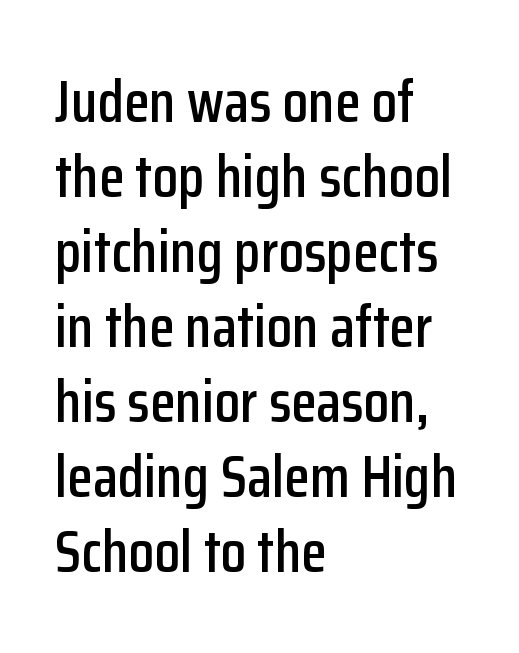
Q: Is the text italic (slanted)? A: No, it is upright.
Q: Is the typeface a serif or a sans-serif typeface? A: Sans-serif.
Q: Is the text underlined? A: No.
Q: How is the paragraph aligned? A: Left-aligned.
Q: Is the spacing between letters normal or unusually wide? A: Normal.
Q: Is the spacing between lines tight, normal or loose? A: Normal.
Q: Width (condensed, normal, or wide)? A: Condensed.
Q: Stroke contrast? A: Low.
Q: x-height? A: Medium.
Q: Monospaced? A: No.
